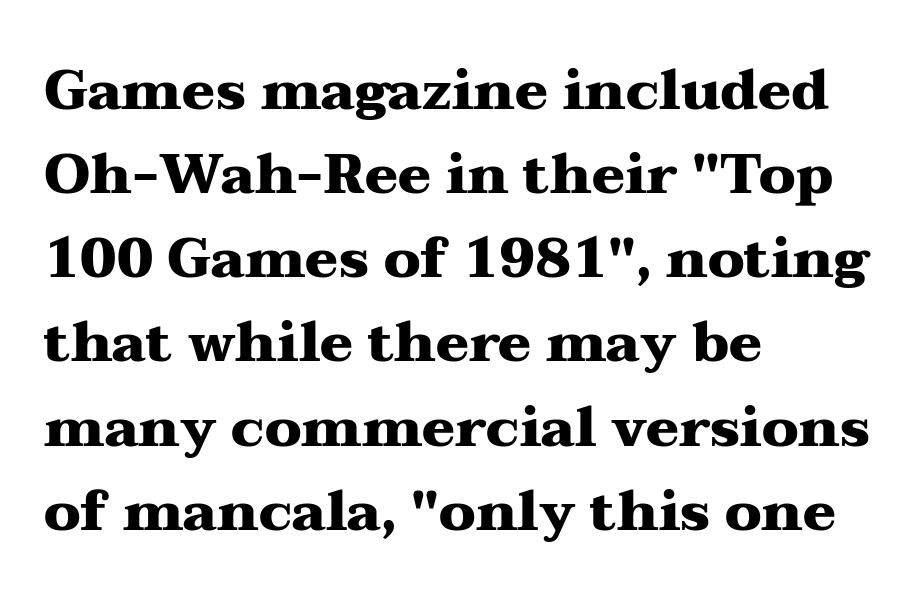
{"serif": "yes", "italic": "no", "bold": "yes", "weight": "heavy", "width": "wide", "stroke_contrast": "medium", "x_height": "medium", "monospaced": "no", "underline": "no", "align": "left", "line_spacing": "normal", "line_spacing_ratio": 1.53, "letter_spacing": "normal", "letter_spacing_em": 0.0, "glyph_px": 55}
